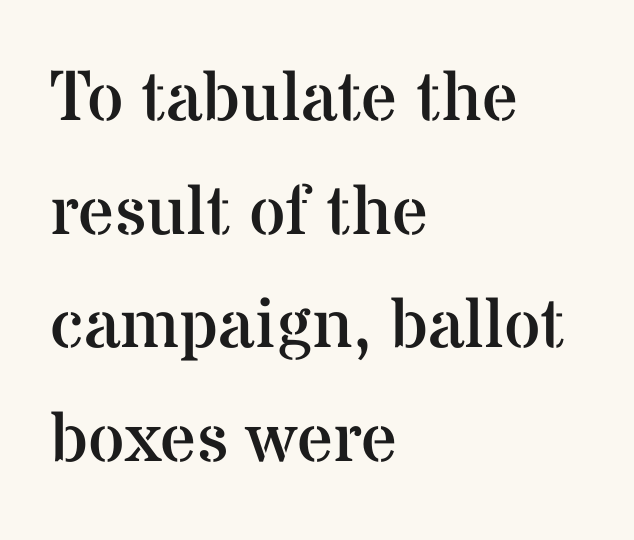
Q: Is the text bold? A: No.
Q: Is the text italic (slanted)? A: No, it is upright.
Q: Is the typeface a serif or a sans-serif typeface? A: Serif.
Q: Is the text underlined? A: No.
Q: How is the paragraph aligned? A: Left-aligned.
Q: Is the spacing between letters normal or unusually wide? A: Normal.
Q: Is the spacing between lines tight, normal or loose? A: Normal.
Q: Width (condensed, normal, or wide)? A: Normal.
Q: Stroke contrast? A: Medium.
Q: x-height? A: Medium.
Q: Monospaced? A: No.
